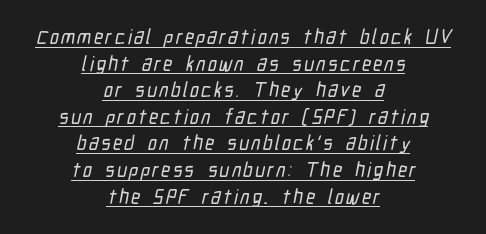
The image shows 20 px text type; set centered, normal line spacing (1.33x), underlined.
